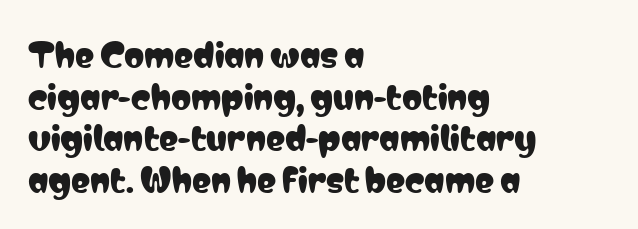
Q: Is the text italic (slanted)? A: No, it is upright.
Q: Is the typeface a serif or a sans-serif typeface? A: Sans-serif.
Q: Is the text underlined? A: No.
Q: How is the paragraph aligned? A: Left-aligned.
Q: Is the spacing between letters normal or unusually wide? A: Normal.
Q: Is the spacing between lines tight, normal or loose? A: Normal.
Q: Width (condensed, normal, or wide)? A: Condensed.
Q: Stroke contrast? A: Low.
Q: x-height? A: Medium.
Q: Monospaced? A: No.
